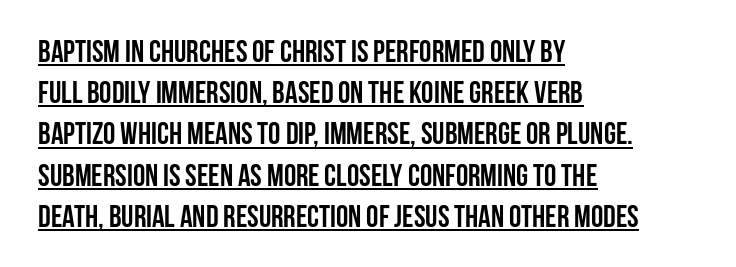
Honestly, the letter spacing is just normal — you wouldn't notice it. Examine the stroke ends and you'll find no serifs. The typesetting leans heavy: a genuine bold. Baseline-to-baseline distance is the conventional proportion of letter height. The rendering anchors every line to the left-hand side. The letters advance in unequal steps, a hallmark of proportional type.
